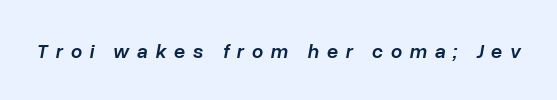
Q: Is the text bold? A: Semi-bold.
Q: Is the text italic (slanted)? A: Yes, it leans right by about 10 degrees.
Q: Is the text underlined? A: No.
Q: Is the spacing between letters normal or unusually wide? A: Unusually wide.
